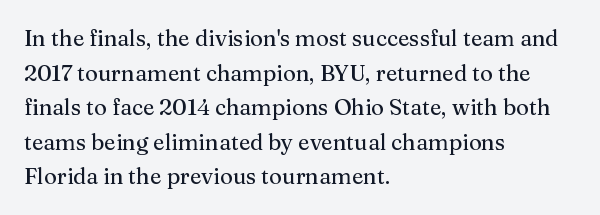
The image shows 22 px text type, upright; set left-aligned, normal line spacing (1.57x), normal letter spacing, not underlined.
